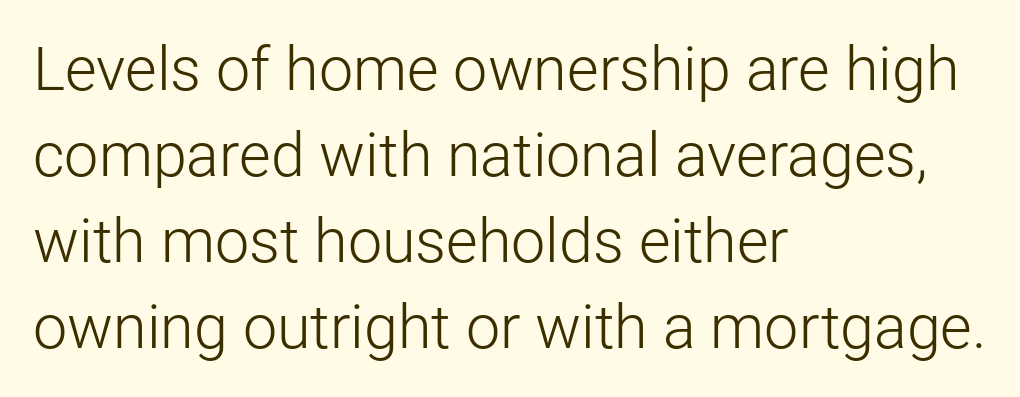
Weight: in the light-to-regular range. A normal amount of white space separates one row of letters from the next. The tracking reads as untouched default to a designer's eye. If you drew a line through each stem, it would be perfectly vertical. If you drew a ruler down the left edge, every line would touch it. Any mark beneath the type? The region is blank.
